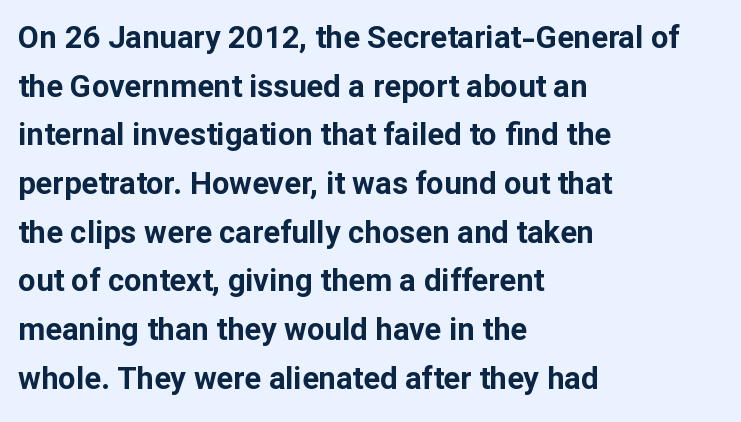
The image shows 31 px bold sans-serif type, upright; set left-aligned, normal line spacing (1.57x), normal letter spacing, not underlined; low stroke contrast and a medium x-height.
